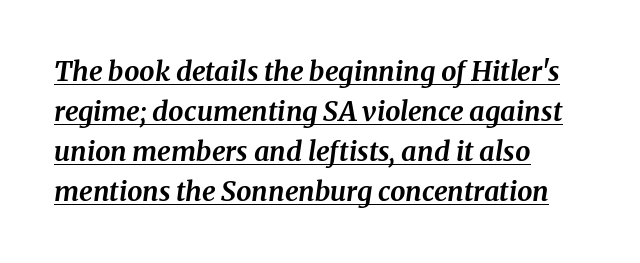
Q: Is the text bold? A: Yes.
Q: Is the text italic (slanted)? A: Yes, it leans right by about 8 degrees.
Q: Is the text underlined? A: Yes.
Q: How is the paragraph aligned? A: Left-aligned.
Q: Is the spacing between letters normal or unusually wide? A: Normal.
Q: Is the spacing between lines tight, normal or loose? A: Normal.
